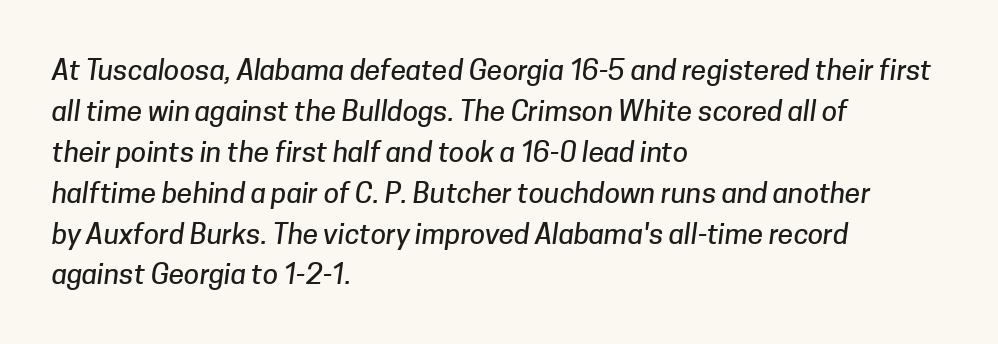
Q: Is the typeface a serif or a sans-serif typeface? A: Sans-serif.
Q: Is the text underlined? A: No.
Q: How is the paragraph aligned? A: Left-aligned.
Q: Is the spacing between letters normal or unusually wide? A: Normal.
Q: Is the spacing between lines tight, normal or loose? A: Normal.
Q: Width (condensed, normal, or wide)? A: Normal.
Q: Stroke contrast? A: Low.
Q: x-height? A: Medium.
Q: Monospaced? A: No.
